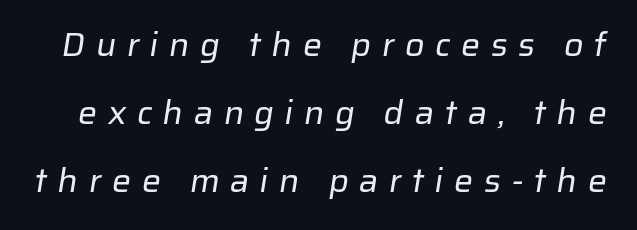
Q: Is the text bold? A: No.
Q: Is the typeface a serif or a sans-serif typeface? A: Sans-serif.
Q: Is the text underlined? A: No.
Q: Is the spacing between letters normal or unusually wide? A: Unusually wide.
Q: Is the spacing between lines tight, normal or loose? A: Loose.
Q: Width (condensed, normal, or wide)? A: Normal.
Q: Stroke contrast? A: Low.
Q: x-height? A: Medium.
Q: Monospaced? A: No.
